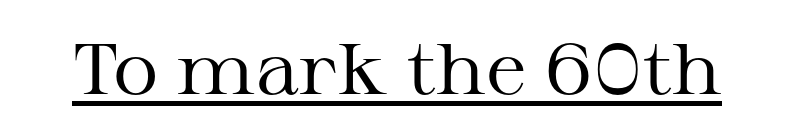
The image shows 71 px regular-weight, wide serif type, upright; set normal letter spacing, underlined; medium stroke contrast and a medium x-height.
